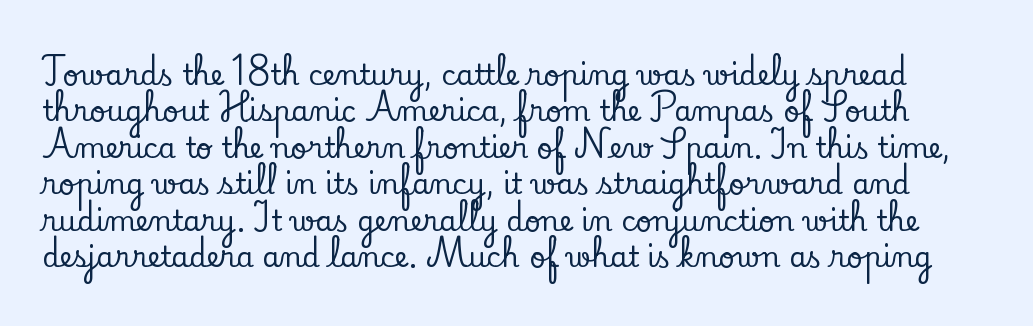
Q: Is the text italic (slanted)? A: No, it is upright.
Q: Is the typeface a serif or a sans-serif typeface? A: Serif.
Q: Is the text underlined? A: No.
Q: Is the spacing between letters normal or unusually wide? A: Normal.
Q: Is the spacing between lines tight, normal or loose? A: Normal.
Q: Width (condensed, normal, or wide)? A: Normal.
Q: Stroke contrast? A: Low.
Q: x-height? A: Small.
Q: Monospaced? A: No.
